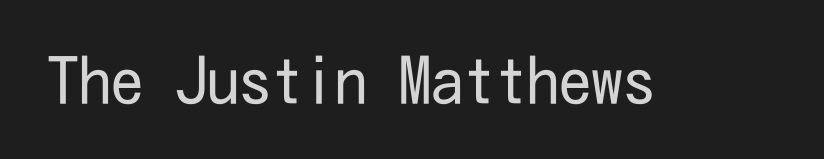
{"serif": "no", "italic": "no", "bold": "no", "weight": "regular", "width": "condensed", "stroke_contrast": "low", "x_height": "medium", "underline": "no", "letter_spacing": "normal", "letter_spacing_em": 0.0, "glyph_px": 64}
